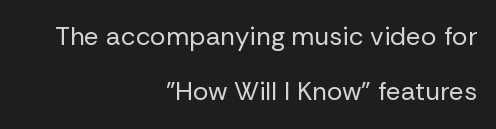
{"italic": "no", "bold": "no", "underline": "no", "align": "right", "line_spacing": "loose", "line_spacing_ratio": 2.13, "letter_spacing": "normal", "letter_spacing_em": 0.0, "glyph_px": 26}
